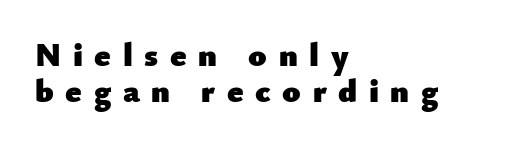
Stroke thickness is high; the sample reads as a true bold. Is the block centered? No — it sits flush against the left margin. These lines are rendered in a variable-pitch font. The lines are packed closely together with very little leading.
